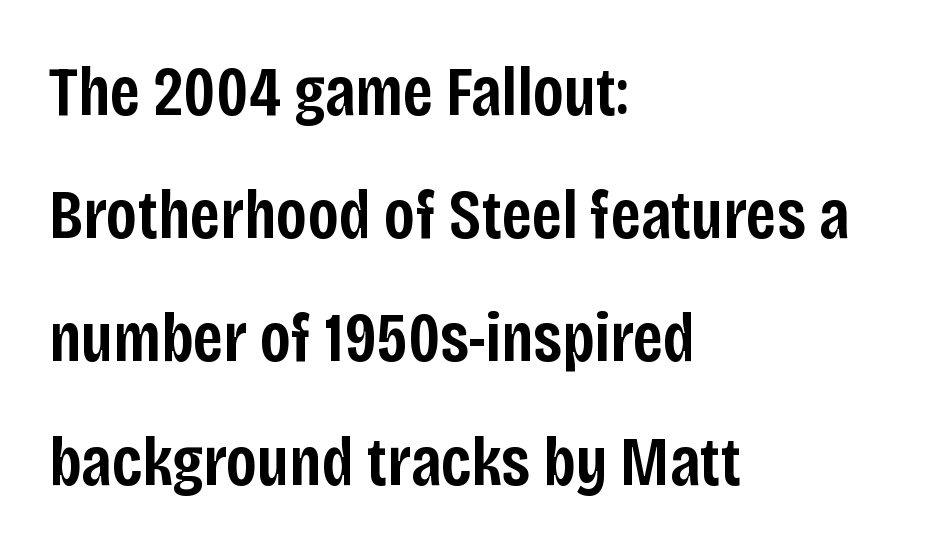
{"serif": "no", "italic": "no", "bold": "semi", "weight": "semibold", "width": "condensed", "stroke_contrast": "low", "x_height": "large", "monospaced": "no", "underline": "no", "align": "left", "line_spacing_ratio": 1.76, "letter_spacing": "normal", "letter_spacing_em": 0.0, "glyph_px": 70}
